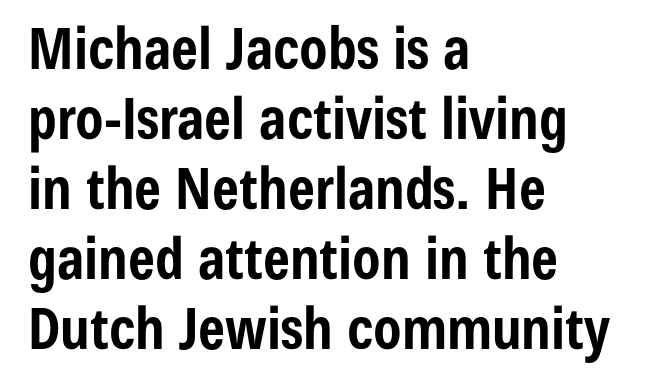
The image shows 57 px bold, condensed sans-serif type, upright; set left-aligned, line spacing 1.23x, normal letter spacing, not underlined; low stroke contrast and a medium x-height.
